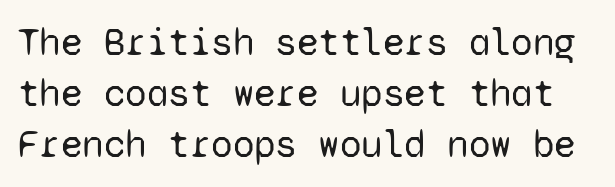
{"serif": "no", "italic": "no", "bold": "no", "weight": "regular", "width": "normal", "stroke_contrast": "low", "x_height": "medium", "monospaced": "yes", "underline": "no", "line_spacing": "normal", "line_spacing_ratio": 1.31, "letter_spacing": "normal", "letter_spacing_em": 0.0, "glyph_px": 39}
